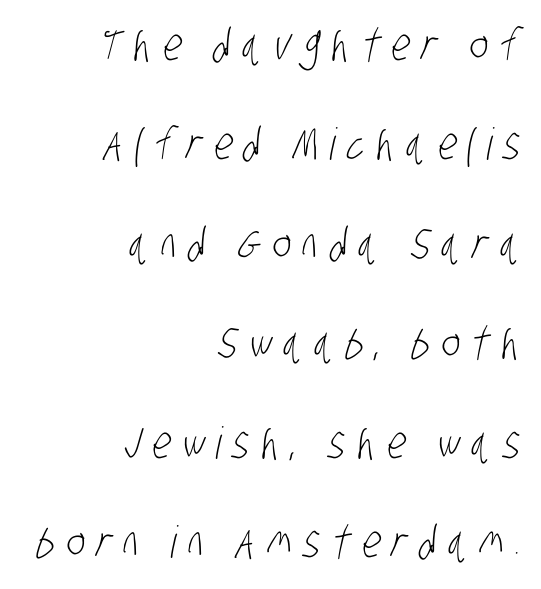
Q: Is the text bold? A: No.
Q: Is the typeface a serif or a sans-serif typeface? A: Sans-serif.
Q: Is the text underlined? A: No.
Q: How is the paragraph aligned? A: Right-aligned.
Q: Is the spacing between letters normal or unusually wide? A: Unusually wide.
Q: Is the spacing between lines tight, normal or loose? A: Loose.
Q: Width (condensed, normal, or wide)? A: Condensed.
Q: Stroke contrast? A: Low.
Q: x-height? A: Large.
Q: Monospaced? A: No.
